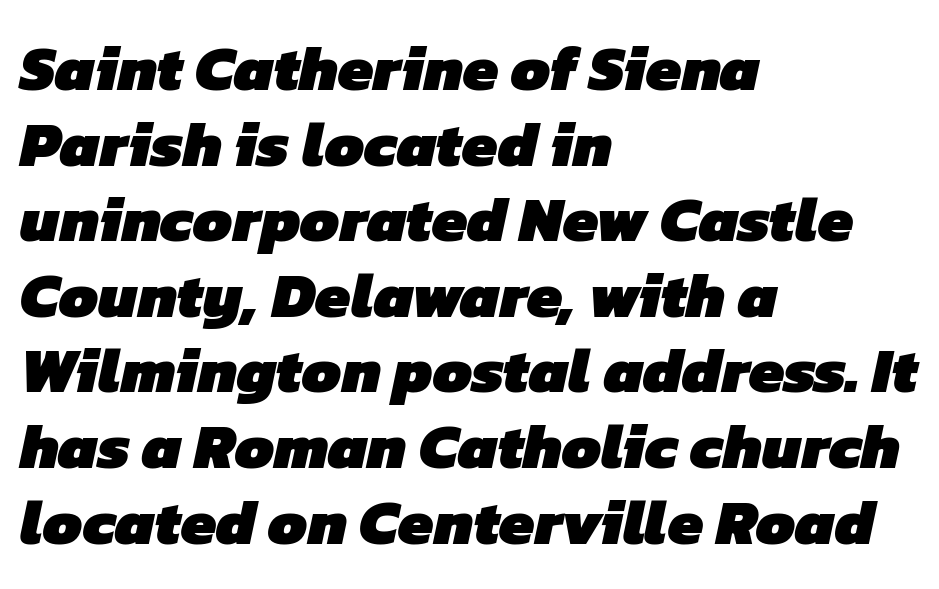
Q: Is the text bold? A: Yes.
Q: Is the typeface a serif or a sans-serif typeface? A: Sans-serif.
Q: Is the text underlined? A: No.
Q: How is the paragraph aligned? A: Left-aligned.
Q: Is the spacing between letters normal or unusually wide? A: Normal.
Q: Width (condensed, normal, or wide)? A: Normal.
Q: Stroke contrast? A: Low.
Q: x-height? A: Medium.
Q: Monospaced? A: No.
